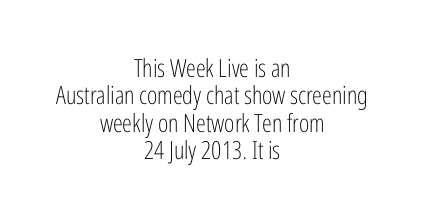
{"italic": "no", "bold": "no", "underline": "no", "align": "center", "line_spacing": "tight", "line_spacing_ratio": 1.1, "letter_spacing": "normal", "letter_spacing_em": 0.0, "glyph_px": 25}
